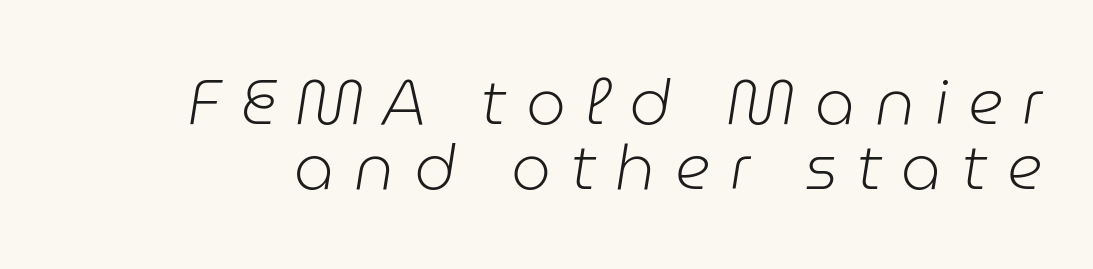
The passage shown is typed in a proportional face where columns would drift. The tracking reads as deliberately expanded to a designer's eye. Leading is clearly below the norm, producing a dense column. The glyphs are unaccompanied by any horizontal stroke below them.
